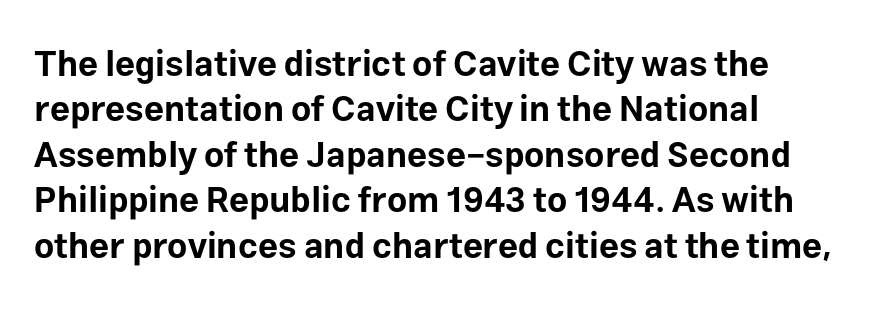
{"serif": "no", "italic": "no", "bold": "yes", "weight": "bold", "width": "normal", "stroke_contrast": "low", "x_height": "medium", "monospaced": "no", "underline": "no", "align": "left", "line_spacing": "normal", "line_spacing_ratio": 1.3, "letter_spacing": "normal", "letter_spacing_em": 0.0, "glyph_px": 35}
